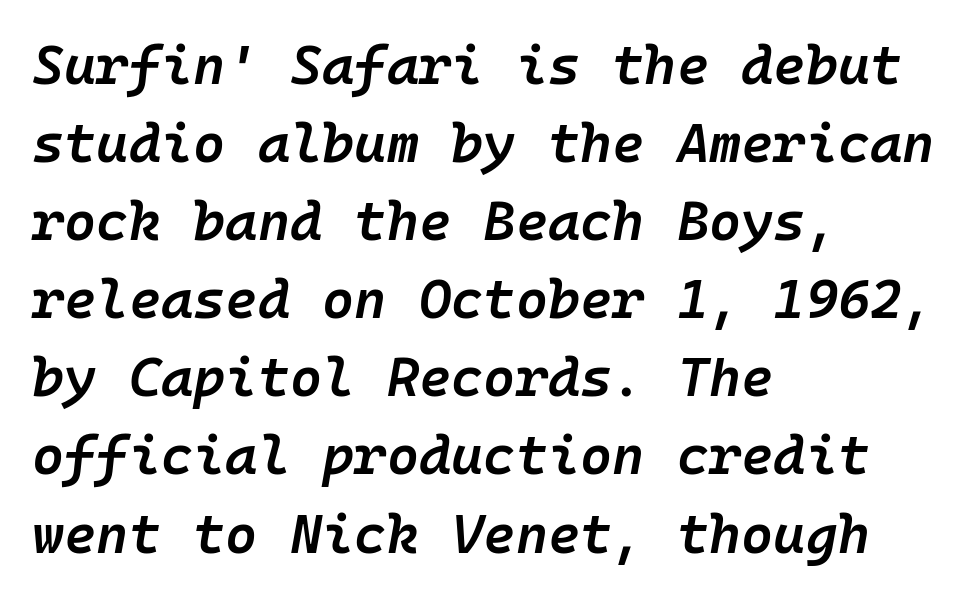
The image shows 55 px semibold type, italic (leaning right), monospaced; set left-aligned, normal line spacing (1.42x), normal letter spacing, not underlined; low stroke contrast and a medium x-height.
